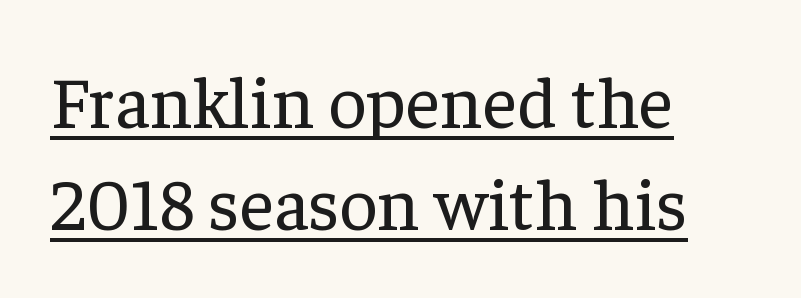
The image shows 74 px regular-weight serif type, upright; set left-aligned, normal line spacing (1.38x), normal letter spacing, underlined; low stroke contrast and a medium x-height.
